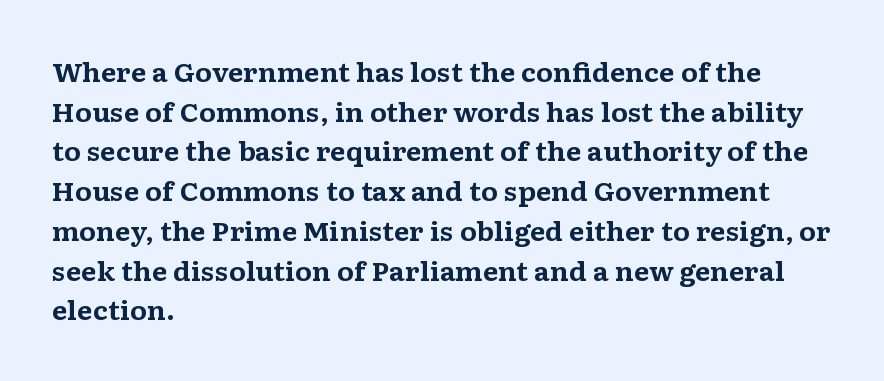
The words here are not underlined. Glyph-to-glyph distance matches everyday printed text. The rows are spaced the way most documents space them. The lettering holds an erect, upright posture throughout. Heavy-handed strokes throughout: this text is bold. Which margin do the lines hug? The left one — the right edge is uneven.
